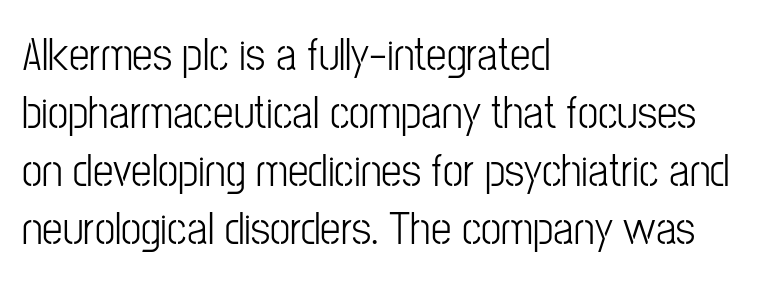
{"serif": "no", "italic": "no", "width": "condensed", "stroke_contrast": "low", "x_height": "medium", "monospaced": "no", "underline": "no", "align": "left", "line_spacing": "normal", "line_spacing_ratio": 1.26, "letter_spacing": "normal", "letter_spacing_em": 0.0, "glyph_px": 46}
